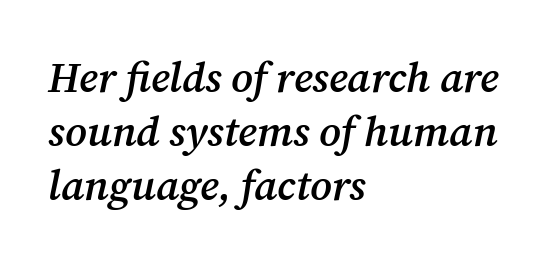
{"serif": "yes", "italic": "yes", "lean": "right", "slant_degrees": 12, "bold": "semi", "weight": "semibold", "width": "normal", "stroke_contrast": "medium", "x_height": "medium", "monospaced": "no", "underline": "no", "align": "left", "line_spacing": "normal", "line_spacing_ratio": 1.28, "letter_spacing": "normal", "letter_spacing_em": 0.0, "glyph_px": 42}
